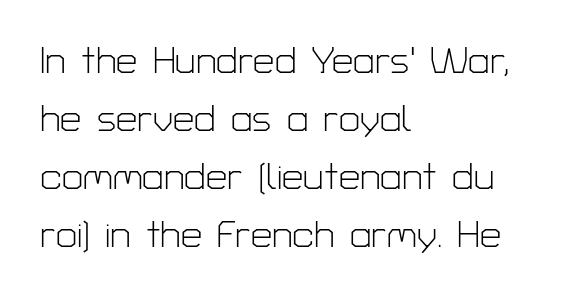
The image shows 38 px light sans-serif type, upright; set left-aligned, normal line spacing (1.53x), normal letter spacing, not underlined; low stroke contrast and a medium x-height.
